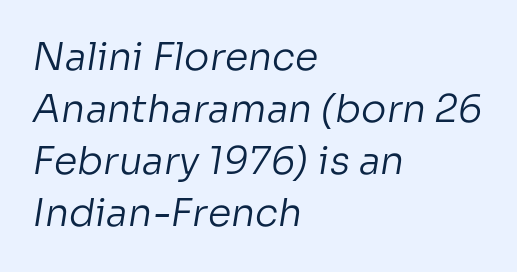
The image shows 38 px regular-weight sans-serif type; set left-aligned, normal line spacing (1.37x), normal letter spacing, not underlined; low stroke contrast and a medium x-height.
